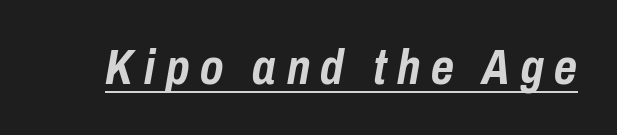
Each letter keeps its own natural width here, so spacing adapts to shape. A continuous stroke trails under the words, as in a hyperlink. Thick stems and heavy bowls — unmistakably bold. Italic: yes, the glyphs are oblique.
